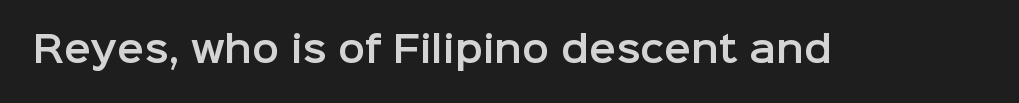
Q: Is the text italic (slanted)? A: No, it is upright.
Q: Is the typeface a serif or a sans-serif typeface? A: Sans-serif.
Q: Is the text underlined? A: No.
Q: Is the spacing between letters normal or unusually wide? A: Normal.
Q: Width (condensed, normal, or wide)? A: Normal.
Q: Stroke contrast? A: Low.
Q: x-height? A: Medium.
Q: Monospaced? A: No.
